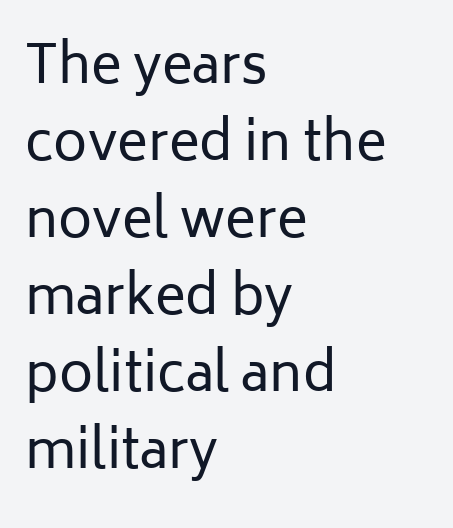
The image shows 52 px regular-weight sans-serif type, upright; set left-aligned, normal line spacing (1.48x), normal letter spacing, not underlined; low stroke contrast and a medium x-height.
